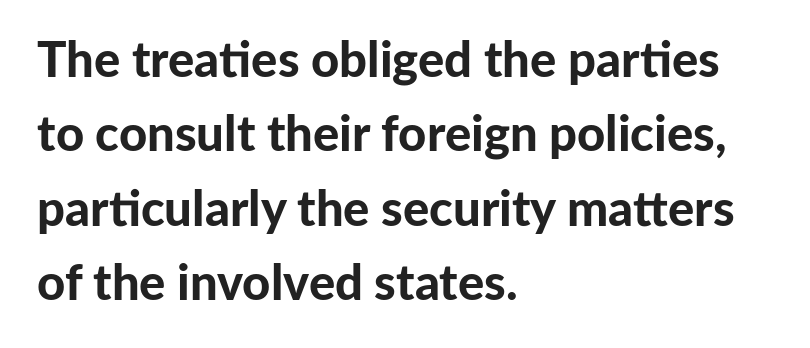
Each letter keeps its own natural width here, so spacing adapts to shape. Every letter is thick-stroked: bold, no question. The lettering holds an erect, upright posture throughout. The vertical gap from one line to the next is medium.
